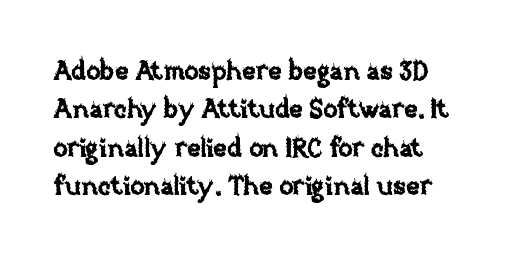
The image shows 26 px text type, upright; set left-aligned, normal line spacing (1.48x), normal letter spacing, not underlined.
